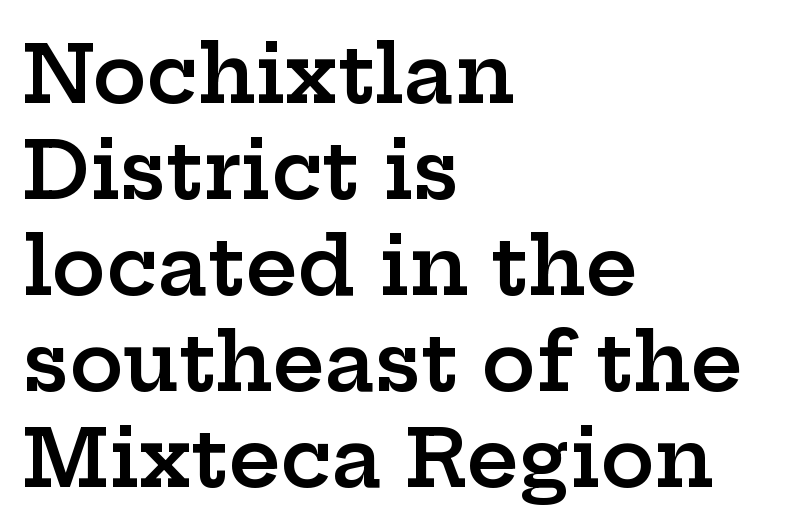
The image shows 80 px semibold, wide serif type, upright; set left-aligned, line spacing 1.2x, normal letter spacing, not underlined; low stroke contrast and a medium x-height.
